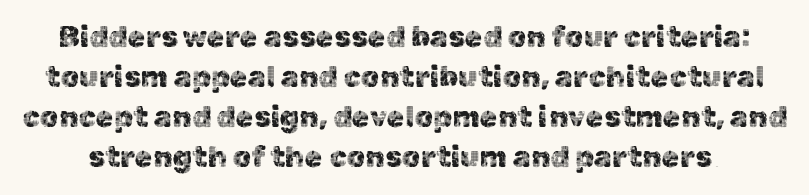
Observe the ordinary spacing: letters are neighbours, not strangers. Do the letters lean? They stand straight. The typeface chosen for these lines omits serifs. You could not count columns in this text — the font is proportionally spaced.
